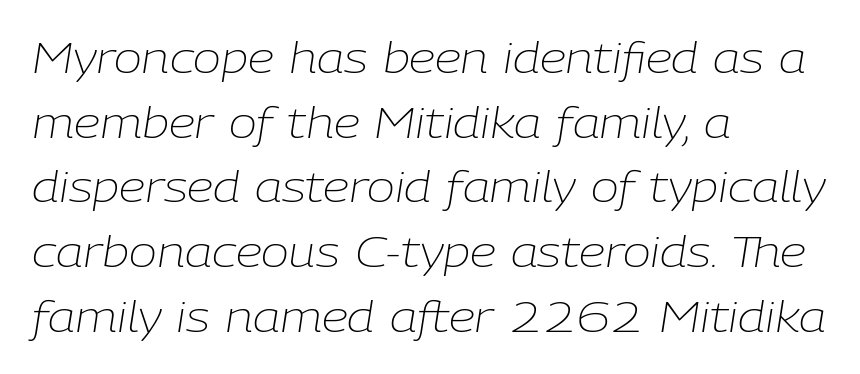
Q: Is the text bold? A: No.
Q: Is the text italic (slanted)? A: Yes, it leans right by about 9 degrees.
Q: Is the text underlined? A: No.
Q: How is the paragraph aligned? A: Left-aligned.
Q: Is the spacing between letters normal or unusually wide? A: Normal.
Q: Is the spacing between lines tight, normal or loose? A: Normal.
Q: Width (condensed, normal, or wide)? A: Normal.
Q: Stroke contrast? A: Low.
Q: x-height? A: Medium.
Q: Monospaced? A: No.
